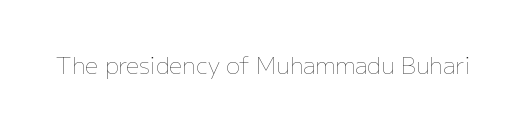
The type is set solid horizontally, with unmodified tracking. Words float on clear page, feet unadorned. A quiet, ordinary-to-light weight characterises the typeface. The type sits square on the baseline with zero lean.
